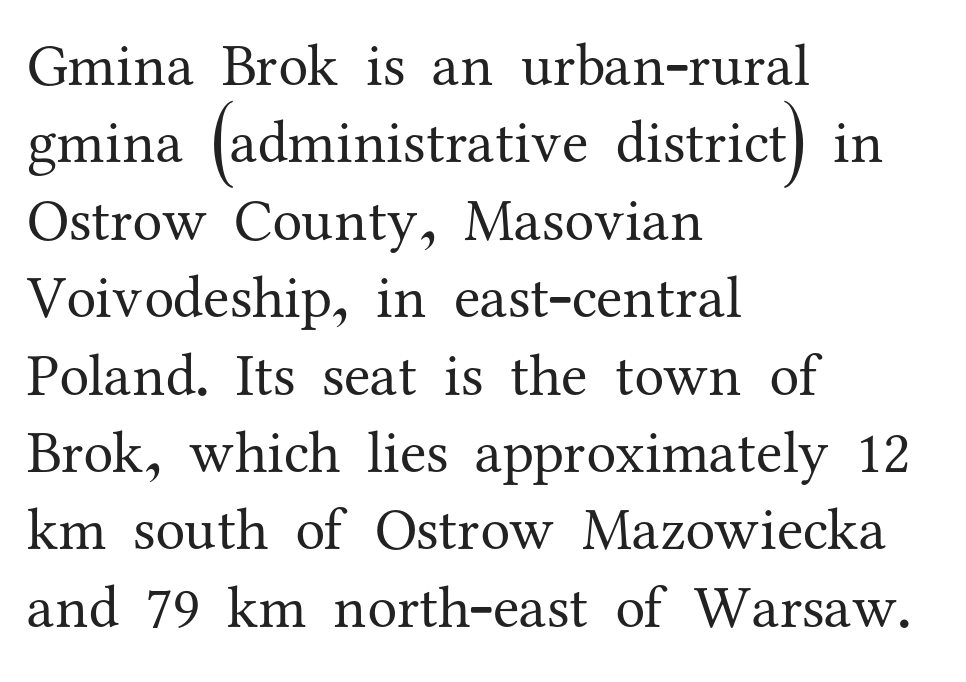
Q: Is the text bold? A: No.
Q: Is the text italic (slanted)? A: No, it is upright.
Q: Is the typeface a serif or a sans-serif typeface? A: Serif.
Q: Is the text underlined? A: No.
Q: How is the paragraph aligned? A: Left-aligned.
Q: Is the spacing between letters normal or unusually wide? A: Normal.
Q: Is the spacing between lines tight, normal or loose? A: Normal.
Q: Width (condensed, normal, or wide)? A: Normal.
Q: Stroke contrast? A: Medium.
Q: x-height? A: Medium.
Q: Monospaced? A: No.
